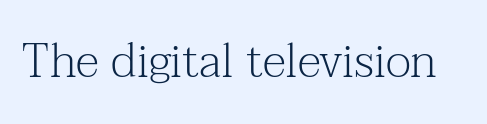
The image shows 47 px light serif type, upright; set normal letter spacing, not underlined; medium stroke contrast and a medium x-height.
